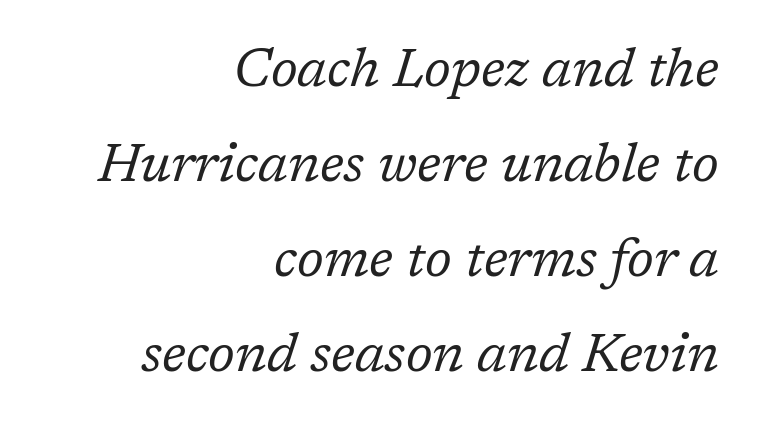
The image shows 53 px regular-weight serif type, italic (leaning right); set right-aligned, line spacing 1.79x, normal letter spacing, not underlined; low stroke contrast and a medium x-height.
